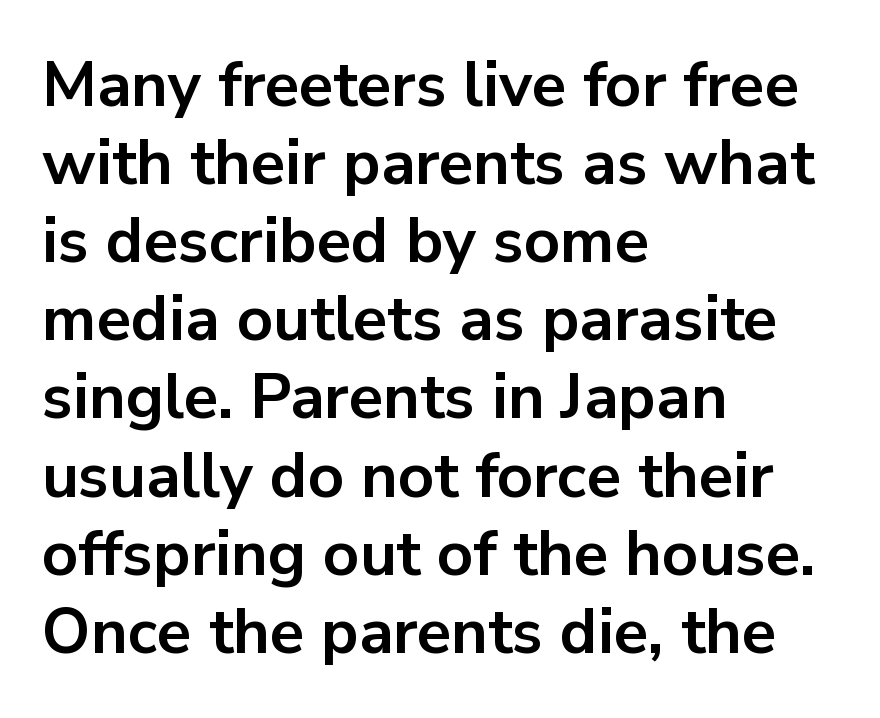
The image shows 63 px bold sans-serif type, upright; set left-aligned, line spacing 1.24x, normal letter spacing, not underlined; low stroke contrast and a medium x-height.
